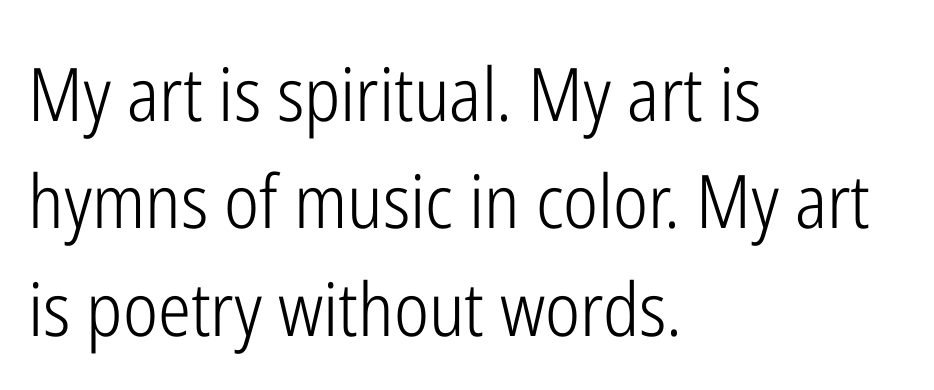
Q: Is the text bold? A: No.
Q: Is the text italic (slanted)? A: No, it is upright.
Q: Is the typeface a serif or a sans-serif typeface? A: Sans-serif.
Q: Is the text underlined? A: No.
Q: How is the paragraph aligned? A: Left-aligned.
Q: Is the spacing between letters normal or unusually wide? A: Normal.
Q: Is the spacing between lines tight, normal or loose? A: Normal.
Q: Width (condensed, normal, or wide)? A: Condensed.
Q: Stroke contrast? A: Low.
Q: x-height? A: Medium.
Q: Monospaced? A: No.
